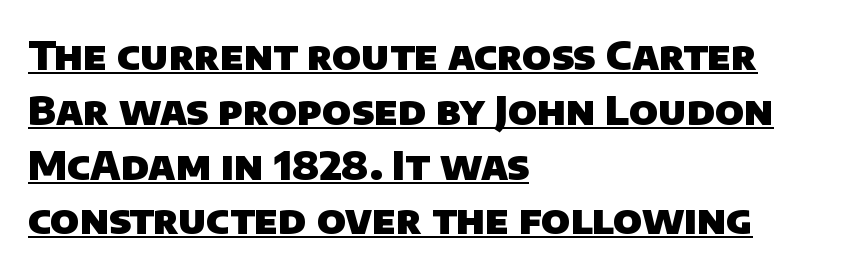
{"serif": "no", "bold": "yes", "weight": "heavy", "width": "normal", "stroke_contrast": "low", "x_height": "large", "monospaced": "no", "underline": "yes", "align": "left", "line_spacing": "normal", "line_spacing_ratio": 1.37, "letter_spacing": "normal", "letter_spacing_em": 0.0, "glyph_px": 40}
